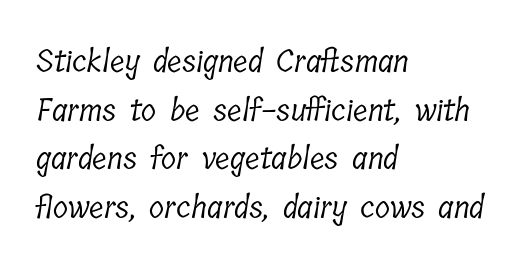
The paragraph has a hard left edge and a soft right edge. Stroke thickness stays within the range of a standard reading face or lighter. The face used here is seriffed, in the tradition of book romans. These lines keep a tight, regular rhythm from letter to letter. Quick note: underline off.
